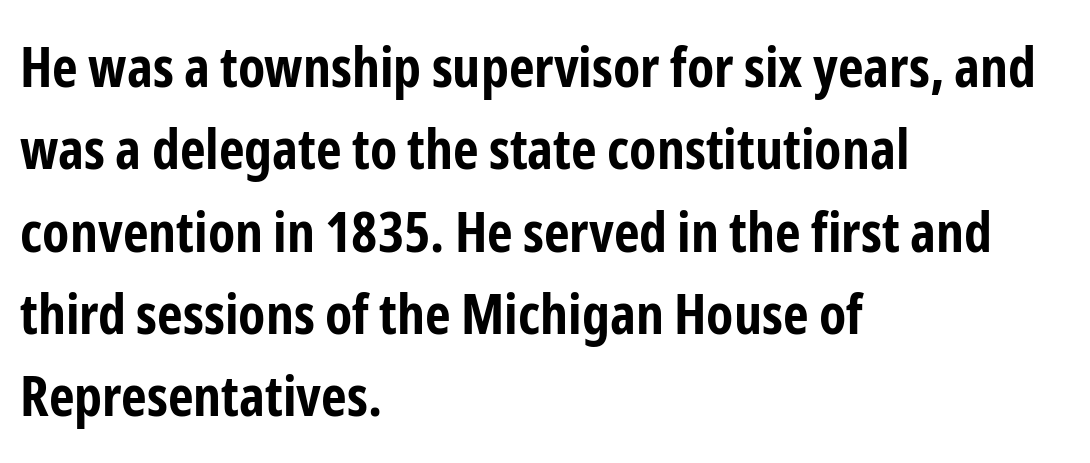
No word sits above an underline. What kind of face is this? One without serifs — a sans. The letters advance in unequal steps, a hallmark of proportional type. Tall strokes in this sample are plumb rather than angled. The rows are spaced the way most documents space them. Students, note that the glyphs here touch the page at normal intervals.
